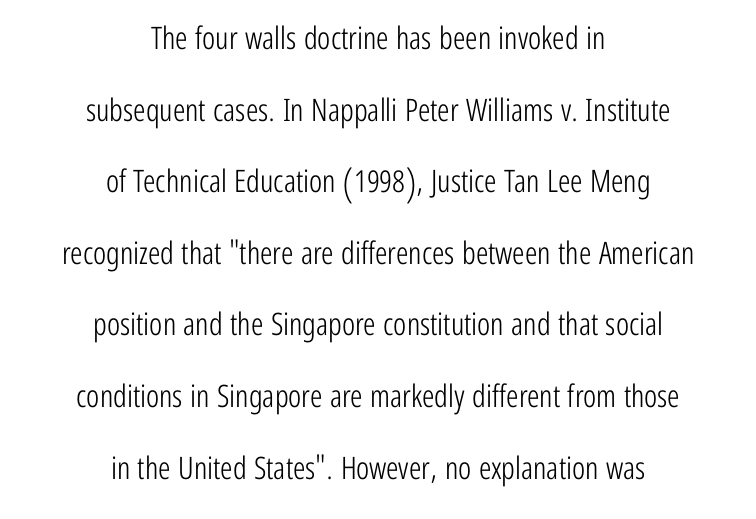
Q: Is the text bold? A: No.
Q: Is the text italic (slanted)? A: No, it is upright.
Q: Is the typeface a serif or a sans-serif typeface? A: Sans-serif.
Q: Is the text underlined? A: No.
Q: How is the paragraph aligned? A: Centered.
Q: Is the spacing between letters normal or unusually wide? A: Normal.
Q: Is the spacing between lines tight, normal or loose? A: Loose.
Q: Width (condensed, normal, or wide)? A: Condensed.
Q: Stroke contrast? A: Low.
Q: x-height? A: Medium.
Q: Monospaced? A: No.
